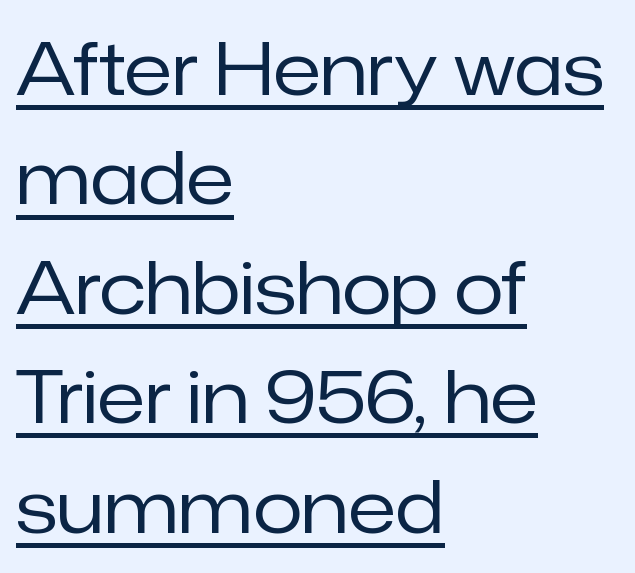
Q: Is the text bold? A: No.
Q: Is the text italic (slanted)? A: No, it is upright.
Q: Is the typeface a serif or a sans-serif typeface? A: Sans-serif.
Q: Is the text underlined? A: Yes.
Q: How is the paragraph aligned? A: Left-aligned.
Q: Is the spacing between letters normal or unusually wide? A: Normal.
Q: Is the spacing between lines tight, normal or loose? A: Normal.
Q: Width (condensed, normal, or wide)? A: Normal.
Q: Stroke contrast? A: Low.
Q: x-height? A: Medium.
Q: Monospaced? A: No.
